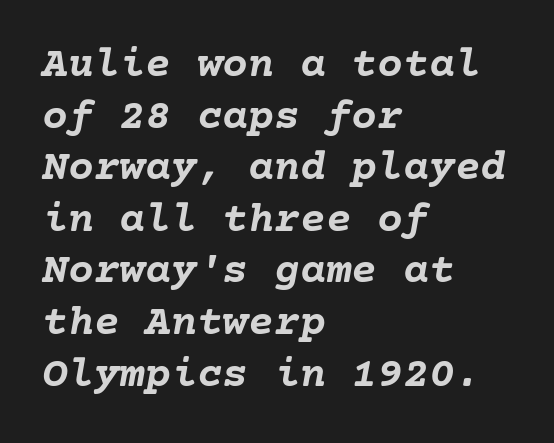
{"italic": "yes", "lean": "right", "slant_degrees": 10, "bold": "yes", "weight": "semibold", "width": "normal", "stroke_contrast": "low", "x_height": "medium", "underline": "no", "align": "left", "line_spacing_ratio": 1.2, "letter_spacing": "normal", "letter_spacing_em": 0.0, "glyph_px": 43}
